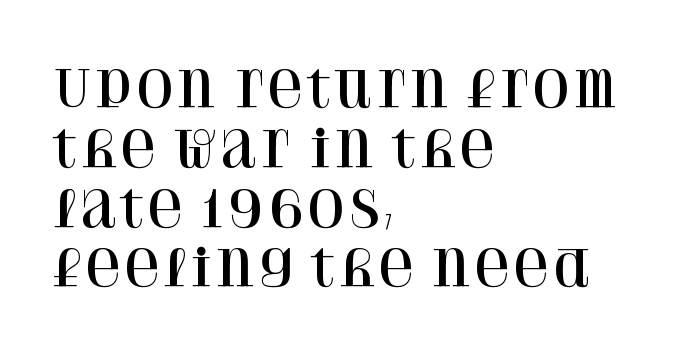
The image shows 49 px serif type, upright; set left-aligned, line spacing 1.22x, normal letter spacing, not underlined; high stroke contrast and a large x-height.
